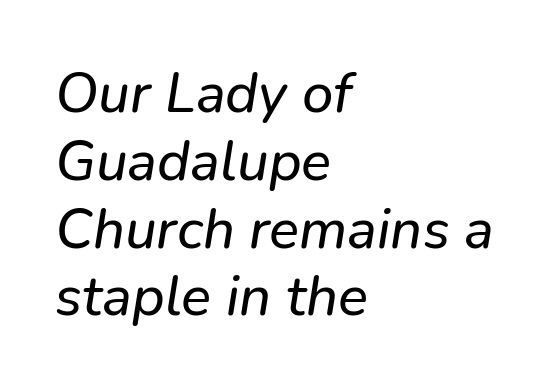
The image shows 56 px sans-serif type; set left-aligned, line spacing 1.21x, normal letter spacing, not underlined; low stroke contrast and a medium x-height.
